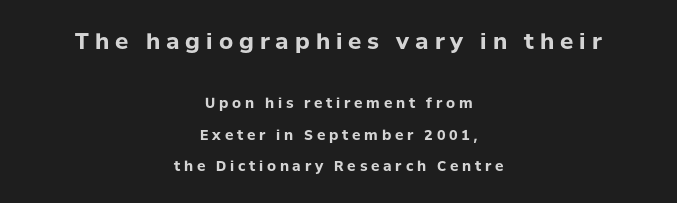
Q: Is the text bold? A: Yes.
Q: Is the text italic (slanted)? A: No, it is upright.
Q: Is the text underlined? A: No.
Q: How is the paragraph aligned? A: Centered.
Q: Is the spacing between letters normal or unusually wide? A: Unusually wide.
Q: Is the spacing between lines tight, normal or loose? A: Loose.
Q: Which block of text is set in a larger size, the first (top) or the second (bottom)? A: The first (top) one.
